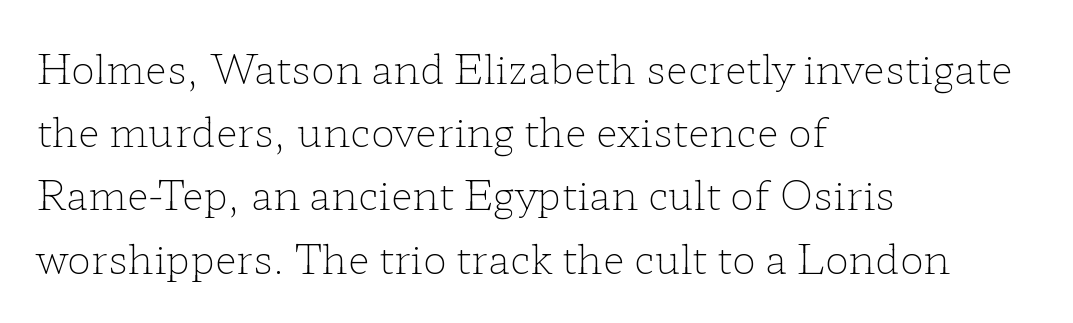
{"serif": "yes", "italic": "no", "bold": "no", "weight": "light", "width": "wide", "stroke_contrast": "low", "x_height": "medium", "monospaced": "no", "underline": "no", "align": "left", "line_spacing": "normal", "line_spacing_ratio": 1.58, "letter_spacing": "normal", "letter_spacing_em": 0.0, "glyph_px": 40}
